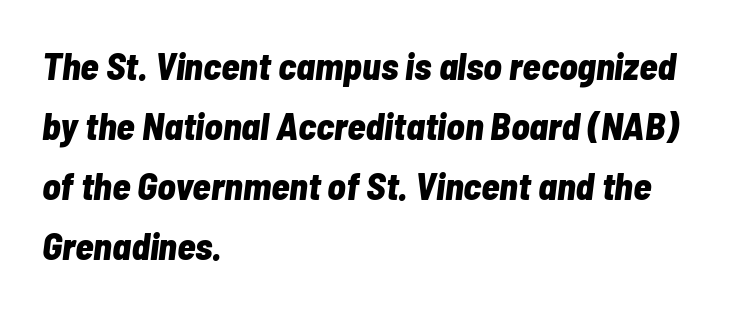
This sample uses an oblique cut, with every glyph tilted off the vertical. Here the glyphs are tracked normally, forming tight word shapes. This sample has the flowing, uneven cadence of proportional lettering. Does the leading feel generous? No, just average. This rendering features lettering with no underline.
